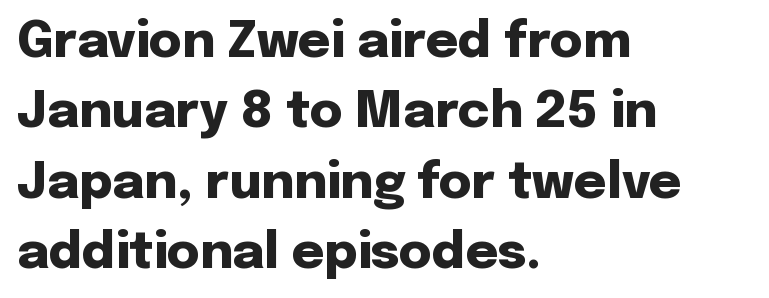
Q: Is the text bold? A: Yes.
Q: Is the text italic (slanted)? A: No, it is upright.
Q: Is the typeface a serif or a sans-serif typeface? A: Sans-serif.
Q: Is the text underlined? A: No.
Q: How is the paragraph aligned? A: Left-aligned.
Q: Is the spacing between letters normal or unusually wide? A: Normal.
Q: Is the spacing between lines tight, normal or loose? A: Normal.
Q: Width (condensed, normal, or wide)? A: Normal.
Q: Stroke contrast? A: Low.
Q: x-height? A: Medium.
Q: Monospaced? A: No.
